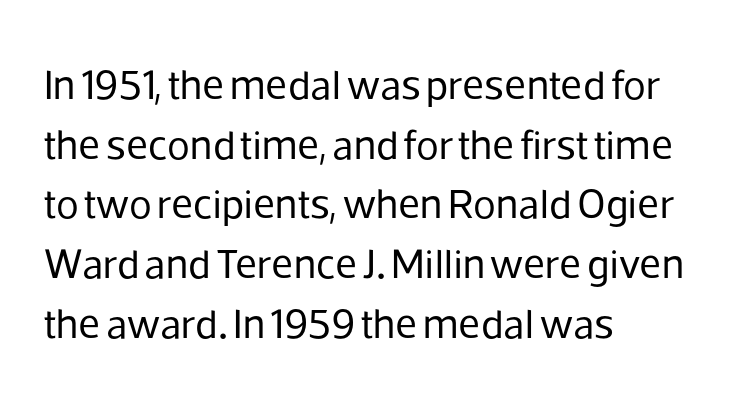
Q: Is the text bold? A: No.
Q: Is the text italic (slanted)? A: No, it is upright.
Q: Is the typeface a serif or a sans-serif typeface? A: Sans-serif.
Q: Is the text underlined? A: No.
Q: How is the paragraph aligned? A: Left-aligned.
Q: Is the spacing between letters normal or unusually wide? A: Normal.
Q: Is the spacing between lines tight, normal or loose? A: Normal.
Q: Width (condensed, normal, or wide)? A: Normal.
Q: Stroke contrast? A: Low.
Q: x-height? A: Medium.
Q: Monospaced? A: No.
